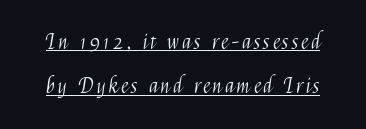
{"bold": "no", "underline": "yes", "line_spacing": "loose", "line_spacing_ratio": 2.1, "glyph_px": 21}
